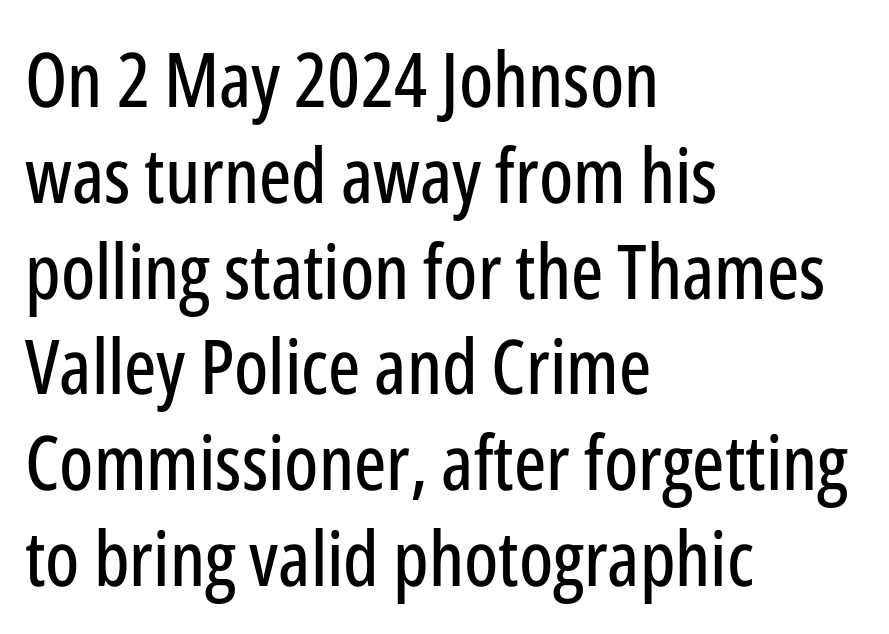
Q: Is the text italic (slanted)? A: No, it is upright.
Q: Is the typeface a serif or a sans-serif typeface? A: Sans-serif.
Q: Is the text underlined? A: No.
Q: How is the paragraph aligned? A: Left-aligned.
Q: Is the spacing between letters normal or unusually wide? A: Normal.
Q: Is the spacing between lines tight, normal or loose? A: Normal.
Q: Width (condensed, normal, or wide)? A: Condensed.
Q: Stroke contrast? A: Low.
Q: x-height? A: Medium.
Q: Monospaced? A: No.
